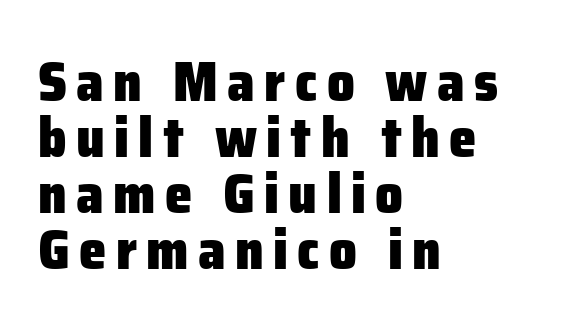
{"serif": "no", "italic": "no", "bold": "yes", "weight": "heavy", "width": "normal", "stroke_contrast": "low", "x_height": "medium", "monospaced": "no", "underline": "no", "align": "left", "line_spacing": "tight", "line_spacing_ratio": 1.02, "glyph_px": 55}
